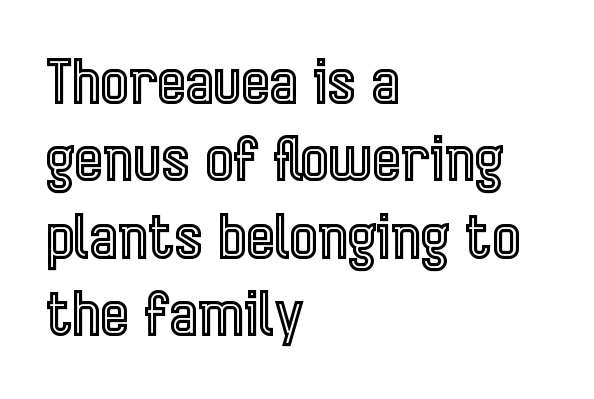
Nope, not italic — everything's standing straight. Is this a fixed-width face? No — the glyphs have proportional, varying widths. Evenly set lines give the paragraph a standard silhouette. Is the block centered? No — it sits flush against the left margin. Bare-footed words on every line.
